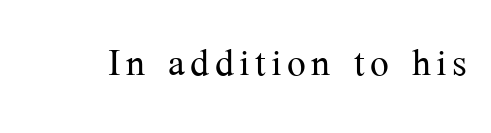
Q: Is the text bold? A: No.
Q: Is the text italic (slanted)? A: No, it is upright.
Q: Is the typeface a serif or a sans-serif typeface? A: Serif.
Q: Is the text underlined? A: No.
Q: Width (condensed, normal, or wide)? A: Normal.
Q: Stroke contrast? A: Medium.
Q: x-height? A: Medium.
Q: Monospaced? A: No.
